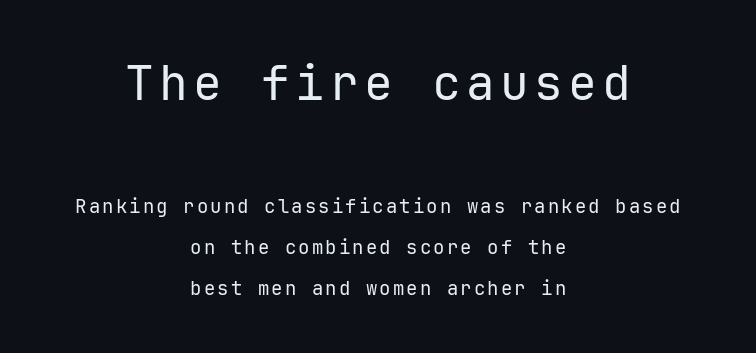
Q: Is the text bold? A: No.
Q: Is the text italic (slanted)? A: No, it is upright.
Q: Is the typeface a serif or a sans-serif typeface? A: Sans-serif.
Q: Is the text underlined? A: No.
Q: How is the paragraph aligned? A: Centered.
Q: Is the spacing between lines tight, normal or loose? A: Loose.
Q: Which block of text is set in a larger size, the first (top) or the second (bottom)? A: The first (top) one.
Q: Width (condensed, normal, or wide)? A: Normal.
Q: Stroke contrast? A: Low.
Q: x-height? A: Medium.
Q: Monospaced? A: Yes.
